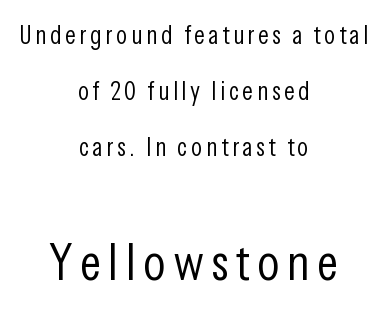
The image shows 52 px light, condensed sans-serif type, upright; set centered, loose line spacing (2.16x), not underlined; the second (bottom) block is 2.0x larger; low stroke contrast and a medium x-height.
